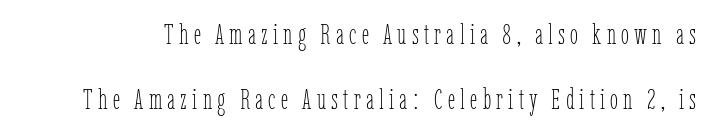
Q: Is the text bold? A: No.
Q: Is the text italic (slanted)? A: No, it is upright.
Q: Is the text underlined? A: No.
Q: Is the spacing between lines tight, normal or loose? A: Loose.
Q: Width (condensed, normal, or wide)? A: Condensed.
Q: Stroke contrast? A: Low.
Q: x-height? A: Medium.
Q: Monospaced? A: No.
